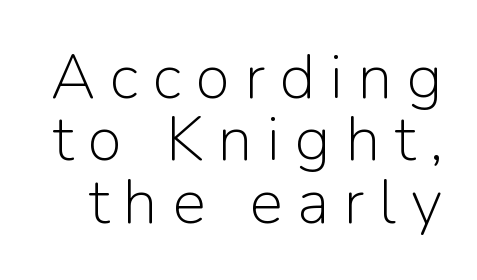
The rendering uses natural spacing where letterforms have individual widths. Does the type have serifs? No, each stem ends abruptly. Ascenders rise straight up at ninety degrees. These glyphs show unthickened strokes, regular width or finer.
